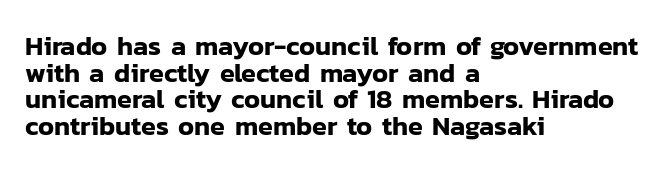
The image shows 27 px text type, upright; set left-aligned, tight line spacing (0.99x), normal letter spacing, not underlined.
